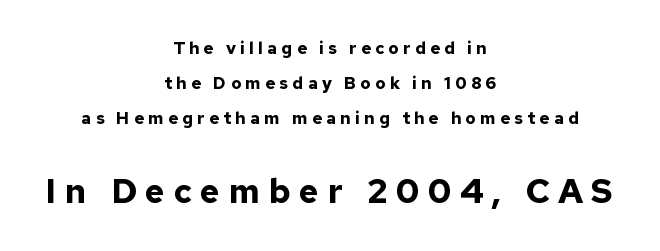
{"serif": "no", "italic": "no", "bold": "yes", "weight": "bold", "width": "normal", "stroke_contrast": "low", "x_height": "medium", "monospaced": "no", "underline": "no", "align": "center", "line_spacing": "loose", "line_spacing_ratio": 2.06, "letter_spacing": "wide", "letter_spacing_em": 0.25, "larger_block": "second", "size_ratio": 2.0, "glyph_px": 34}
